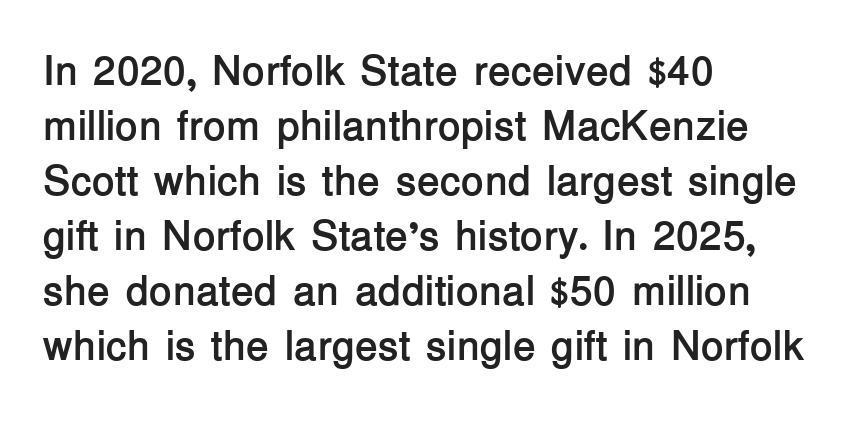
The image shows 42 px semibold sans-serif type, upright; set left-aligned, normal line spacing (1.31x), normal letter spacing, not underlined; low stroke contrast and a medium x-height.
